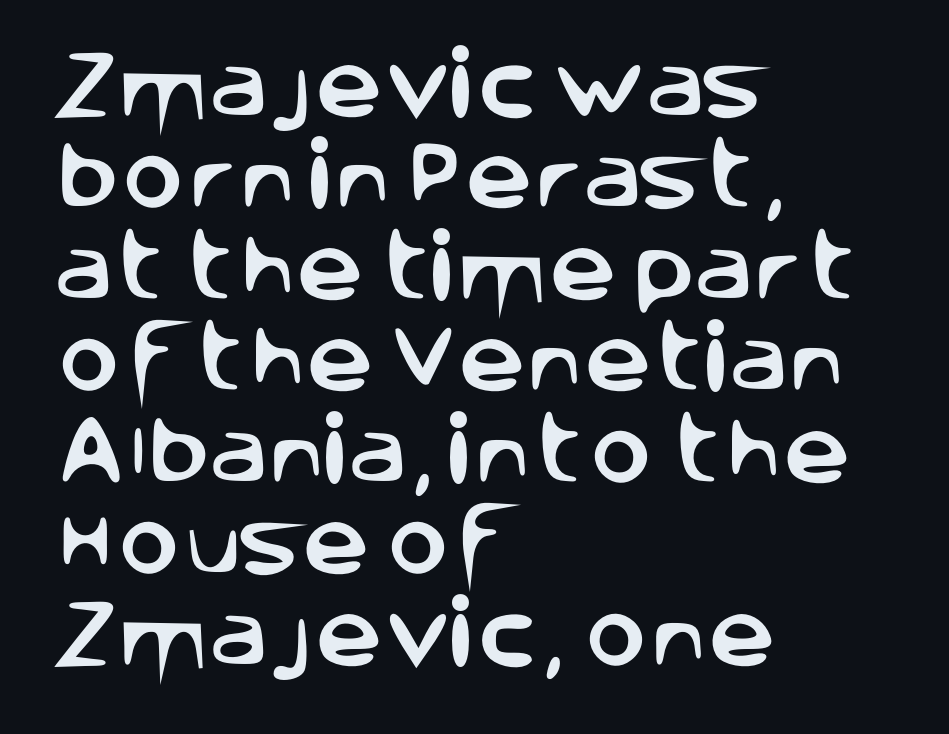
Q: Is the text italic (slanted)? A: No, it is upright.
Q: Is the typeface a serif or a sans-serif typeface? A: Sans-serif.
Q: Is the text underlined? A: No.
Q: How is the paragraph aligned? A: Left-aligned.
Q: Is the spacing between letters normal or unusually wide? A: Normal.
Q: Width (condensed, normal, or wide)? A: Normal.
Q: Stroke contrast? A: Low.
Q: x-height? A: Large.
Q: Monospaced? A: No.
